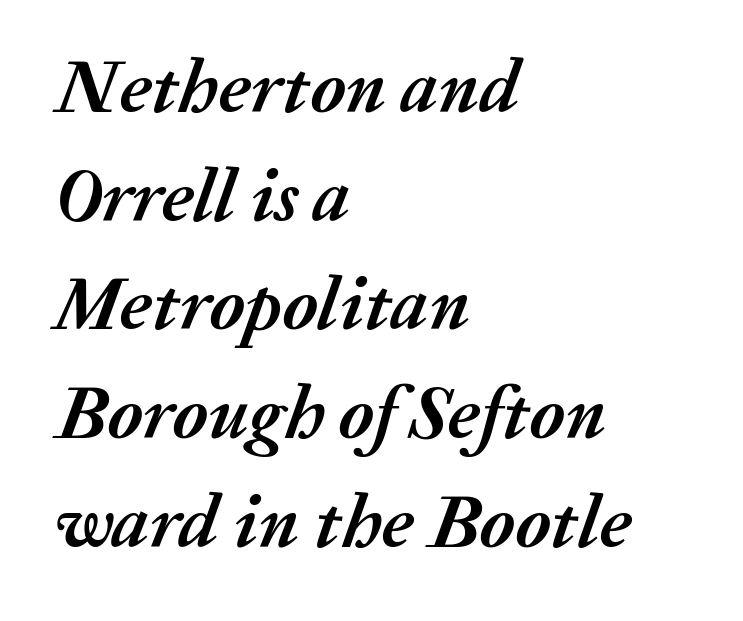
Quick note: underline off. The typesetting leans heavy: a genuine bold. These lines sit exactly where default settings would place them. You could not count columns in this text — the font is proportionally spaced.
